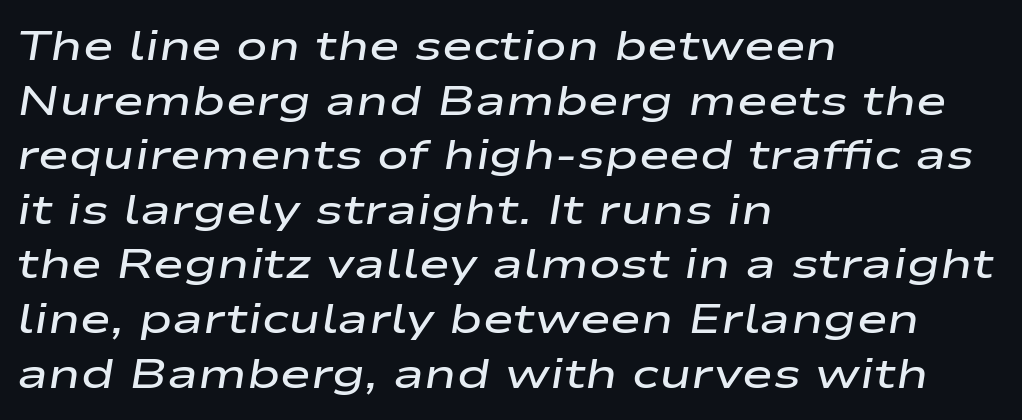
The leading is moderate, giving the passage an even texture. Reading down the block, your eye returns to a fixed left position each line. Compared with typical body copy, the letter spacing here is the same. Yep, that's italic — everything's leaning.
